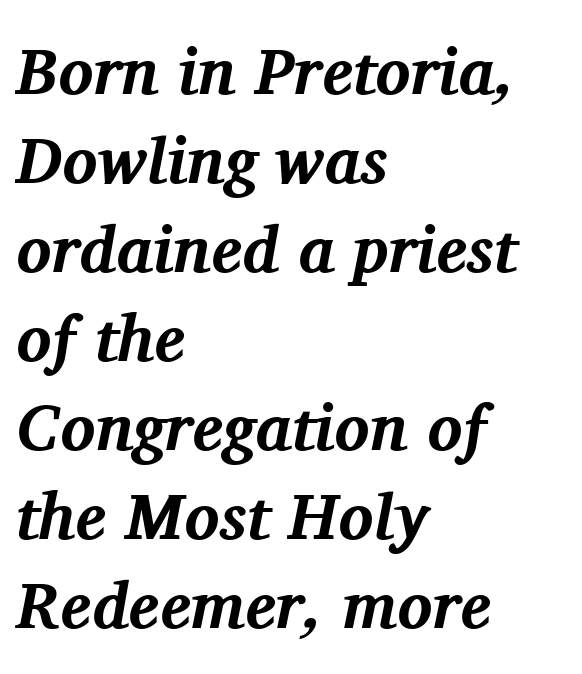
The image shows 65 px bold serif type, italic (leaning right); set left-aligned, normal line spacing (1.37x), normal letter spacing, not underlined; medium stroke contrast and a medium x-height.
